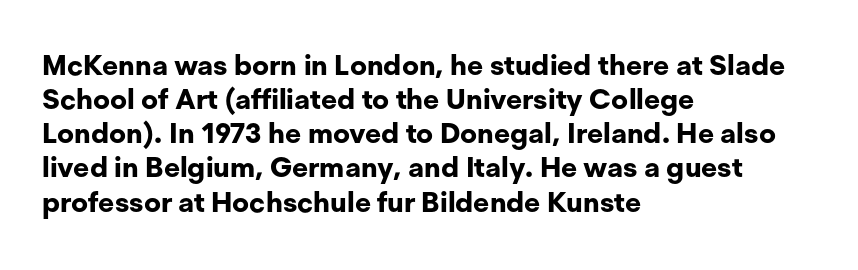
The specimen omits any rule beneath the text block's lines. This rendering employs a face without finishing strokes, i.e., a sans-serif. Posture: vertical. This is heavy type, rendered in bold. The letters sit at their default tracking, neither squeezed nor spread.
